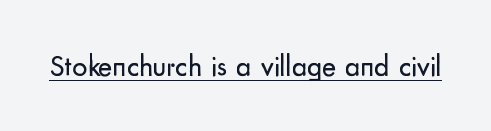
The image shows 30 px regular-weight sans-serif type, upright; set normal letter spacing, underlined; low stroke contrast and a small x-height.
